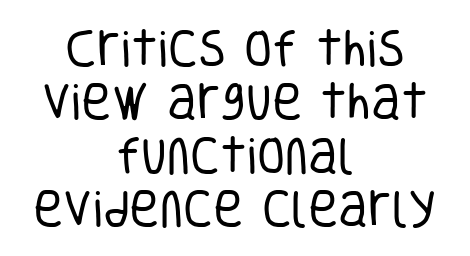
The image shows 41 px regular-weight, condensed sans-serif type, upright; set centered, normal line spacing (1.3x), normal letter spacing, not underlined; low stroke contrast and a large x-height.
